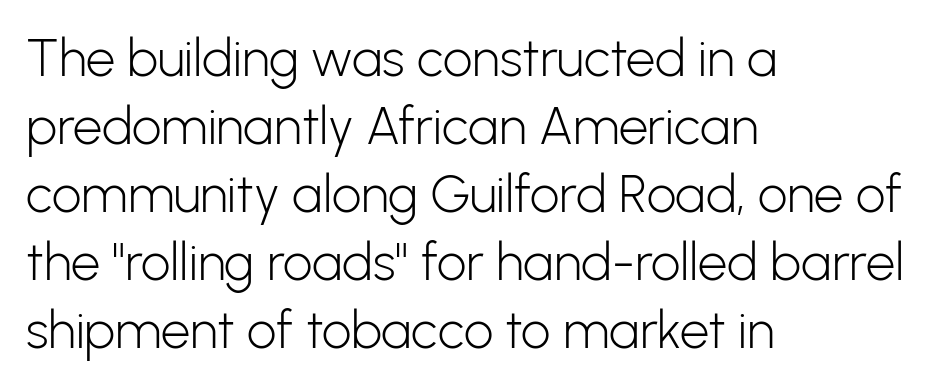
The space between consecutive lines is moderate. Does the type have serifs? No, each stem ends abruptly. Only glyphs here, with clear space below each row. What stands out about the letter spacing? Nothing — it is the standard amount. The strokes are not fattened; the text isn't bold. Quick note: not italic, upright.
